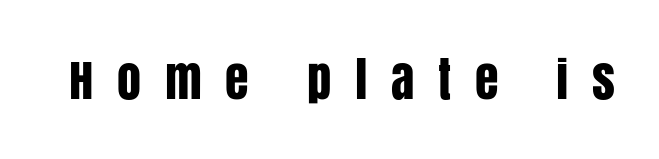
The image shows 48 px condensed sans-serif type, upright; set unusually wide letter spacing (+0.49 em), not underlined; low stroke contrast and a large x-height.
